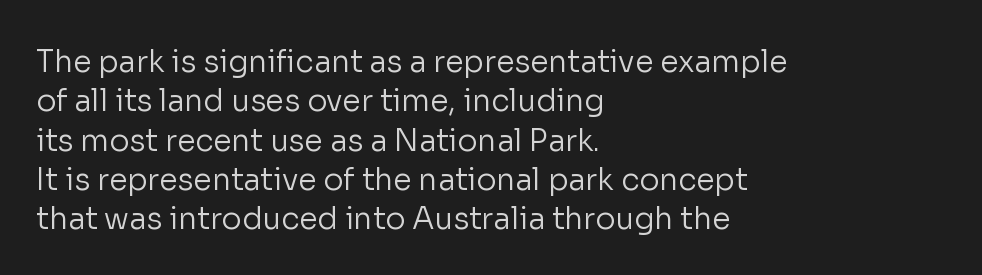
The image shows 30 px regular-weight sans-serif type, upright; set left-aligned, normal line spacing (1.31x), normal letter spacing, not underlined; low stroke contrast and a medium x-height.
